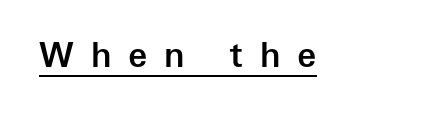
The image shows 35 px semibold sans-serif type, upright; set unusually wide letter spacing (+0.48 em), underlined; low stroke contrast and a medium x-height.
